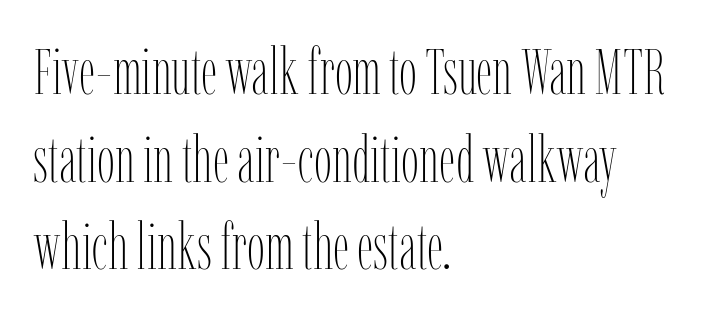
Stem width sits at or under what a default text font uses. The lines in this sample share a left origin and differ only in where they stop. No italicization has been applied; the sample stays upright. This rendering leaves character spacing at its baseline value. Type without underlining.
